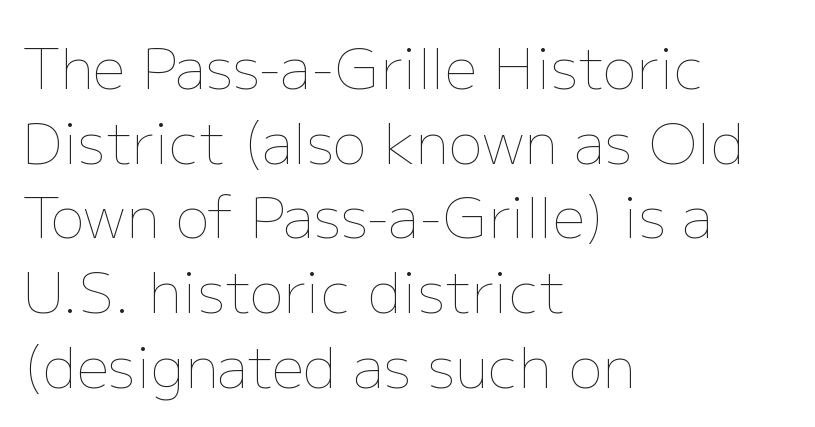
Posture: upright roman. The line texture is even and compact thanks to regular tracking. Heaviness? Minimal to ordinary, like unemphasized prose. These lines are rendered in a variable-pitch font.
